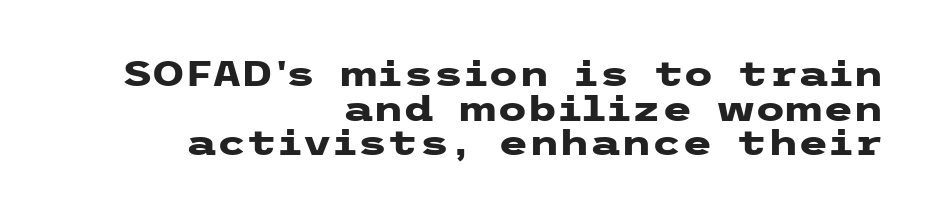
The image shows 35 px heavy, wide sans-serif type, upright; set right-aligned, tight line spacing (0.99x), normal letter spacing, not underlined; low stroke contrast and a medium x-height.
